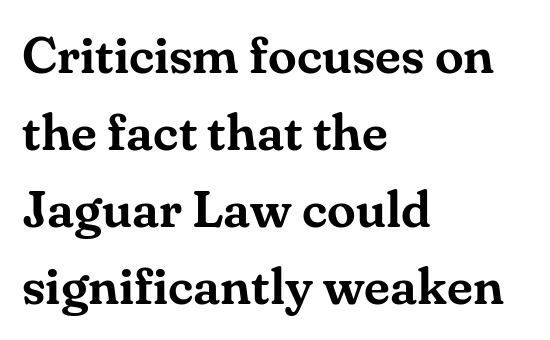
The letters advance in unequal steps, a hallmark of proportional type. A student would call this left alignment; a typographer would say flush left, rag right. Horizontal bands of white between lines are of average thickness. You could call the tracking neutral — neither tight nor loose. Words float on clear page, feet unadorned. Little horizontal feet cap the strokes, marking this as serif type.
